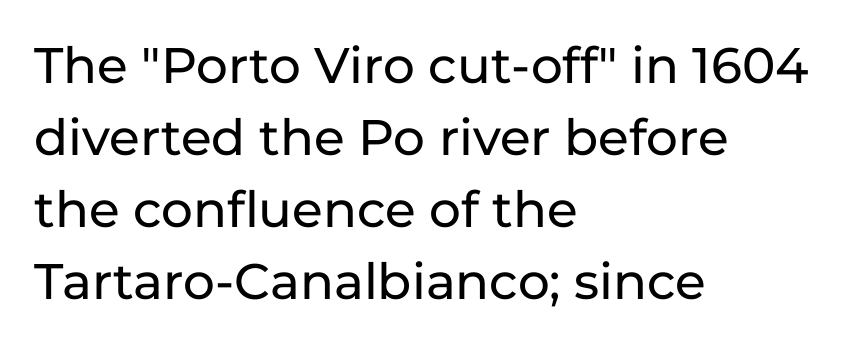
The image shows 50 px sans-serif type, upright; set left-aligned, normal line spacing (1.44x), normal letter spacing, not underlined; low stroke contrast and a medium x-height.
